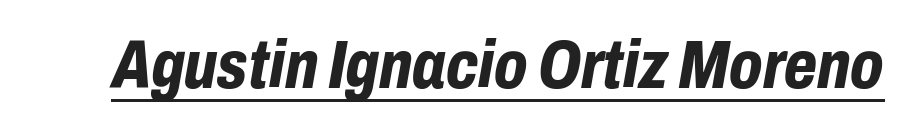
The image shows 68 px bold, condensed type, italic (leaning right); set normal letter spacing, underlined; low stroke contrast and a medium x-height.
